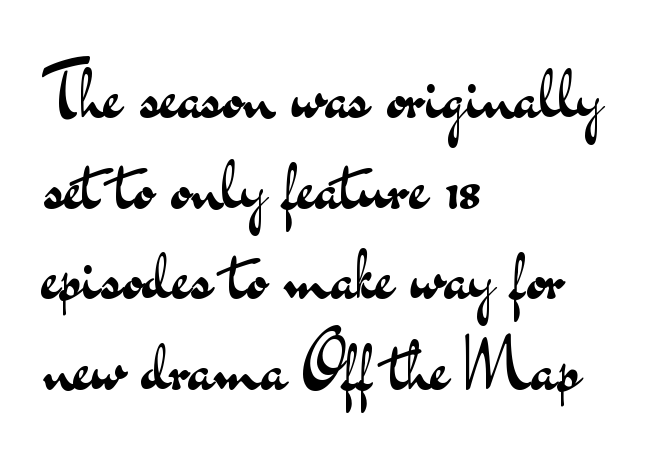
The image shows 72 px regular-weight, wide sans-serif type; set left-aligned, normal line spacing (1.26x), normal letter spacing, not underlined; medium stroke contrast and a small x-height.
